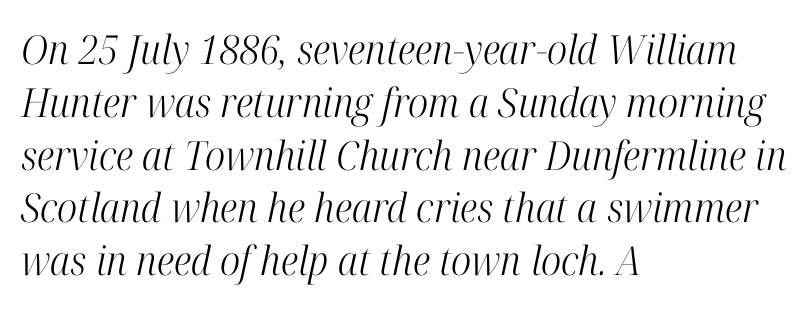
Q: Is the text bold? A: No.
Q: Is the text italic (slanted)? A: Yes, it leans right by about 12 degrees.
Q: Is the typeface a serif or a sans-serif typeface? A: Serif.
Q: Is the text underlined? A: No.
Q: How is the paragraph aligned? A: Left-aligned.
Q: Is the spacing between letters normal or unusually wide? A: Normal.
Q: Is the spacing between lines tight, normal or loose? A: Normal.
Q: Width (condensed, normal, or wide)? A: Condensed.
Q: Stroke contrast? A: High.
Q: x-height? A: Medium.
Q: Monospaced? A: No.
